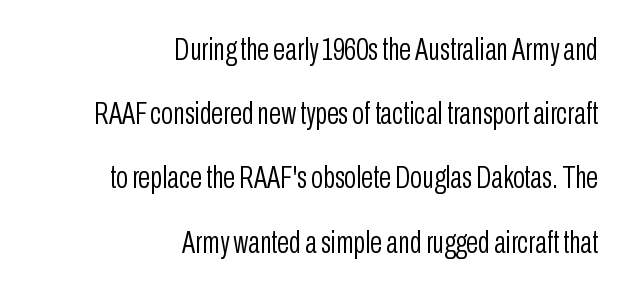
{"serif": "no", "italic": "no", "bold": "no", "weight": "light", "width": "condensed", "stroke_contrast": "low", "x_height": "medium", "monospaced": "no", "underline": "no", "align": "right", "line_spacing": "loose", "line_spacing_ratio": 2.07, "letter_spacing": "normal", "letter_spacing_em": 0.0, "glyph_px": 31}
